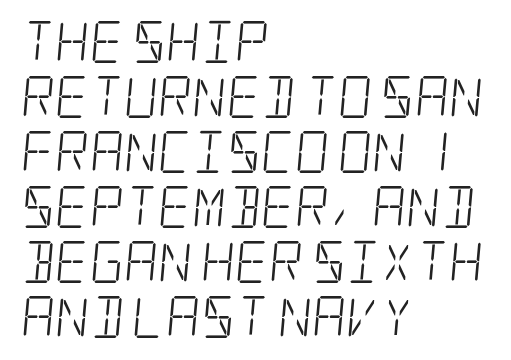
Q: Is the text bold? A: No.
Q: Is the typeface a serif or a sans-serif typeface? A: Serif.
Q: Is the text underlined? A: No.
Q: How is the paragraph aligned? A: Left-aligned.
Q: Is the spacing between letters normal or unusually wide? A: Normal.
Q: Is the spacing between lines tight, normal or loose? A: Normal.
Q: Width (condensed, normal, or wide)? A: Condensed.
Q: Stroke contrast? A: Low.
Q: x-height? A: Large.
